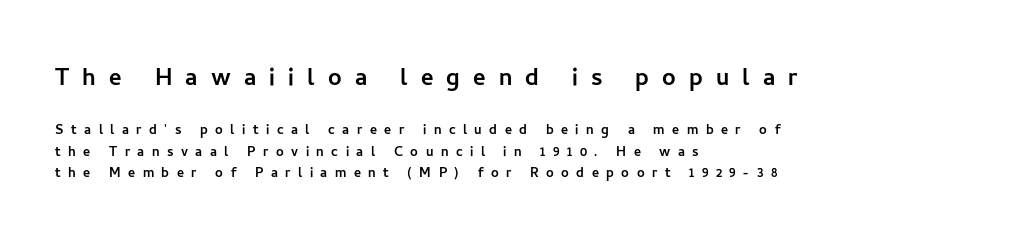
The image shows 30 px sans-serif type, upright; set left-aligned, normal line spacing (1.27x), unusually wide letter spacing (+0.44 em), not underlined; the first (top) block is 1.76x larger; low stroke contrast and a medium x-height.
